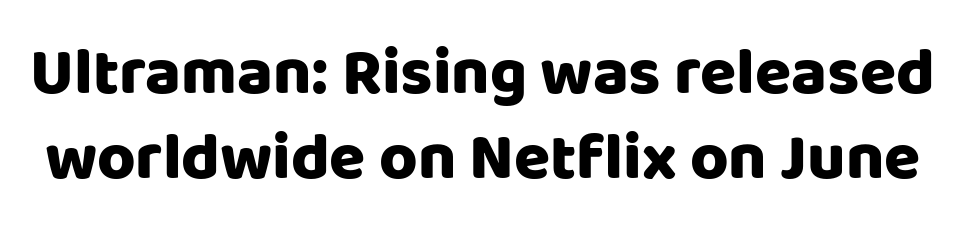
The image shows 66 px heavy sans-serif type, upright; set normal line spacing (1.29x), normal letter spacing, not underlined; low stroke contrast and a large x-height.
